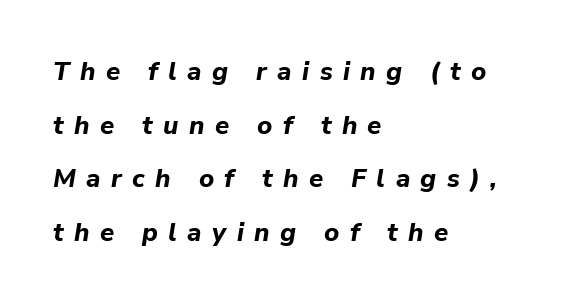
Q: Is the text bold? A: Yes.
Q: Is the text italic (slanted)? A: Yes, it leans right by about 9 degrees.
Q: Is the text underlined? A: No.
Q: How is the paragraph aligned? A: Left-aligned.
Q: Is the spacing between letters normal or unusually wide? A: Unusually wide.
Q: Is the spacing between lines tight, normal or loose? A: Loose.
